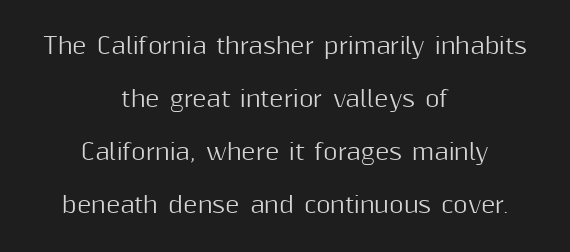
The image shows 22 px text type, upright; set centered, loose line spacing (2.41x), normal letter spacing, not underlined.
